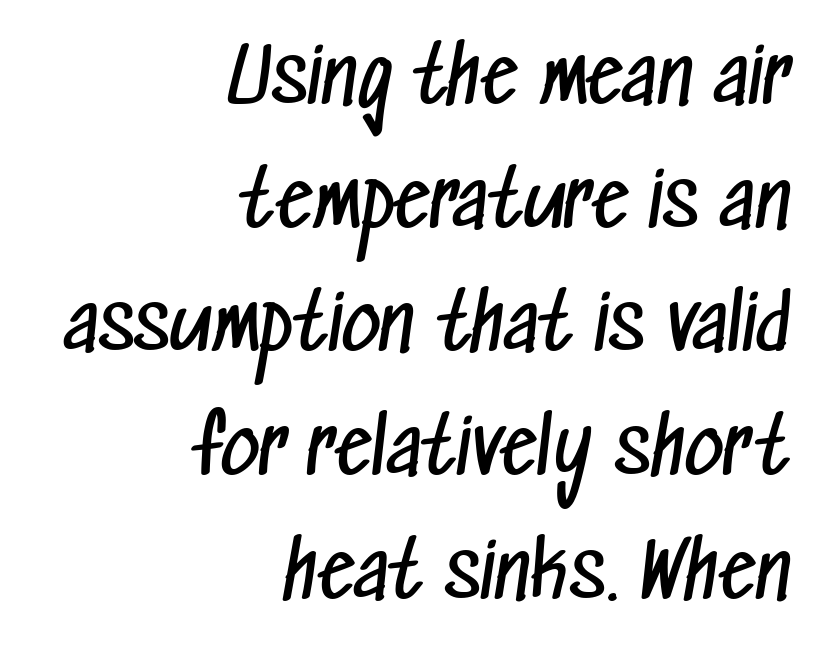
Q: Is the text bold? A: No.
Q: Is the typeface a serif or a sans-serif typeface? A: Sans-serif.
Q: Is the text underlined? A: No.
Q: How is the paragraph aligned? A: Right-aligned.
Q: Is the spacing between letters normal or unusually wide? A: Normal.
Q: Is the spacing between lines tight, normal or loose? A: Normal.
Q: Width (condensed, normal, or wide)? A: Condensed.
Q: Stroke contrast? A: Low.
Q: x-height? A: Medium.
Q: Monospaced? A: No.
